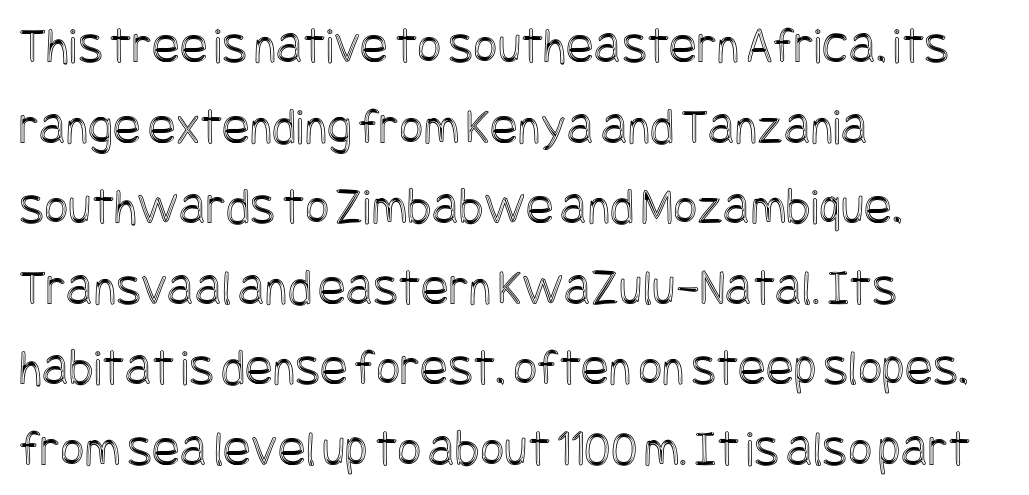
The image shows 52 px condensed type, upright; set left-aligned, normal line spacing (1.55x), normal letter spacing, not underlined; a large x-height.
